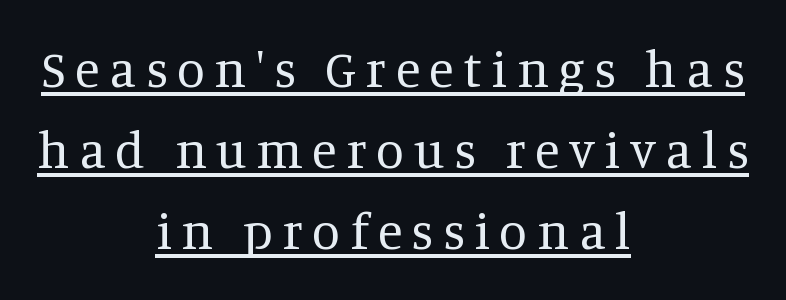
Q: Is the text bold? A: No.
Q: Is the text italic (slanted)? A: No, it is upright.
Q: Is the typeface a serif or a sans-serif typeface? A: Serif.
Q: Is the text underlined? A: Yes.
Q: How is the paragraph aligned? A: Centered.
Q: Is the spacing between lines tight, normal or loose? A: Normal.
Q: Width (condensed, normal, or wide)? A: Normal.
Q: Stroke contrast? A: Medium.
Q: x-height? A: Large.
Q: Monospaced? A: No.
